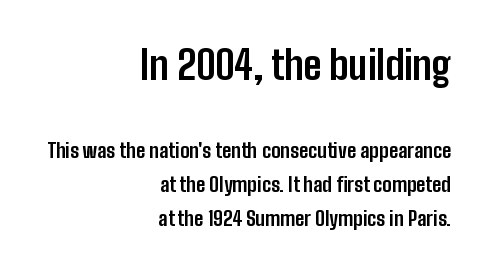
The image shows 39 px bold, condensed sans-serif type, upright; set right-aligned, normal line spacing (1.7x), normal letter spacing, not underlined; the first (top) block is 1.95x larger; low stroke contrast and a medium x-height.
